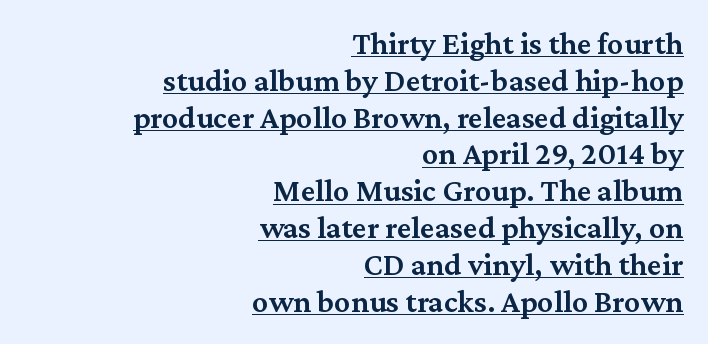
Look at the stroke-to-counter ratio: somewhat heavy, a semibold. This sample uses an upright cut, with every glyph sitting square on the baseline. Little horizontal feet cap the strokes, marking this as serif type. The rendering keeps characters at their native spacing. These lines are rendered in a variable-pitch font.
